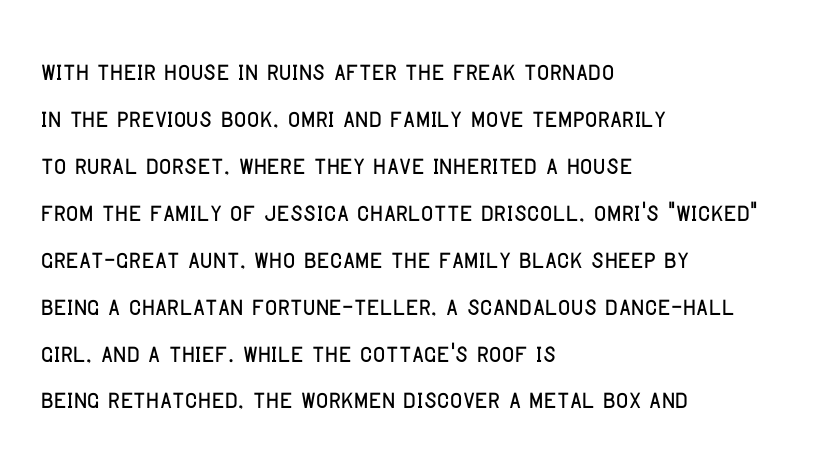
Q: Is the text italic (slanted)? A: No, it is upright.
Q: Is the typeface a serif or a sans-serif typeface? A: Sans-serif.
Q: Is the text underlined? A: No.
Q: How is the paragraph aligned? A: Left-aligned.
Q: Is the spacing between letters normal or unusually wide? A: Normal.
Q: Is the spacing between lines tight, normal or loose? A: Normal.
Q: Width (condensed, normal, or wide)? A: Condensed.
Q: Stroke contrast? A: Low.
Q: x-height? A: Large.
Q: Monospaced? A: No.
